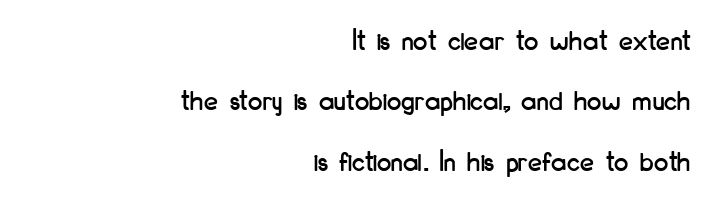
Examine the stroke ends and you'll find no serifs. Notice how the stems are strictly vertical — no italics here. Anything drawn beneath the words? Only blank space. The letters advance in unequal steps, a hallmark of proportional type. Visually the block forms a straight wall on the right and a jagged coastline on the left. The horizontal fit of the characters is conventional and even.
